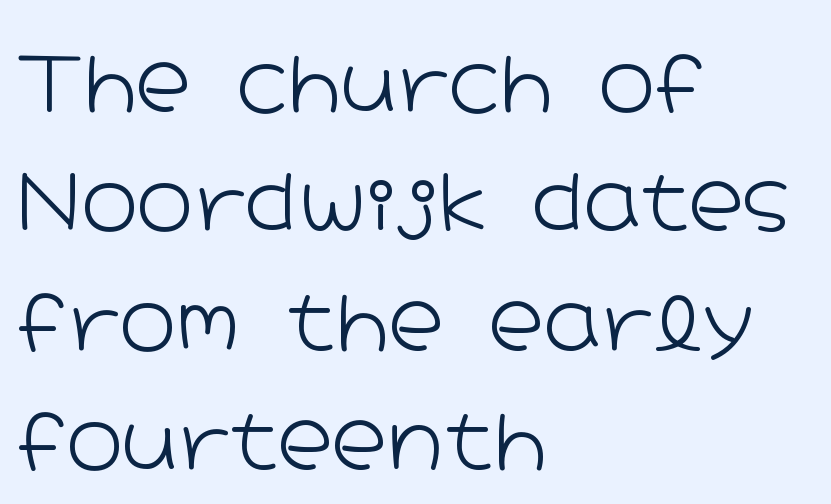
{"serif": "no", "italic": "no", "bold": "no", "weight": "light", "width": "wide", "stroke_contrast": "low", "x_height": "medium", "monospaced": "no", "underline": "no", "align": "left", "line_spacing": "normal", "line_spacing_ratio": 1.55, "letter_spacing": "normal", "letter_spacing_em": 0.0, "glyph_px": 77}
